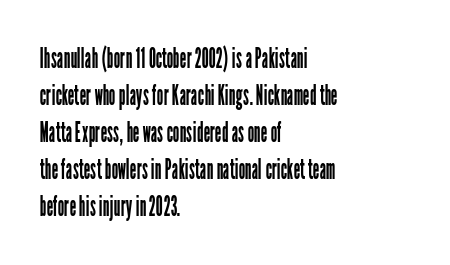
{"serif": "no", "italic": "no", "bold": "no", "weight": "regular", "width": "condensed", "stroke_contrast": "low", "x_height": "medium", "monospaced": "no", "underline": "no", "align": "left", "line_spacing": "normal", "line_spacing_ratio": 1.28, "letter_spacing": "normal", "letter_spacing_em": 0.0, "glyph_px": 29}
